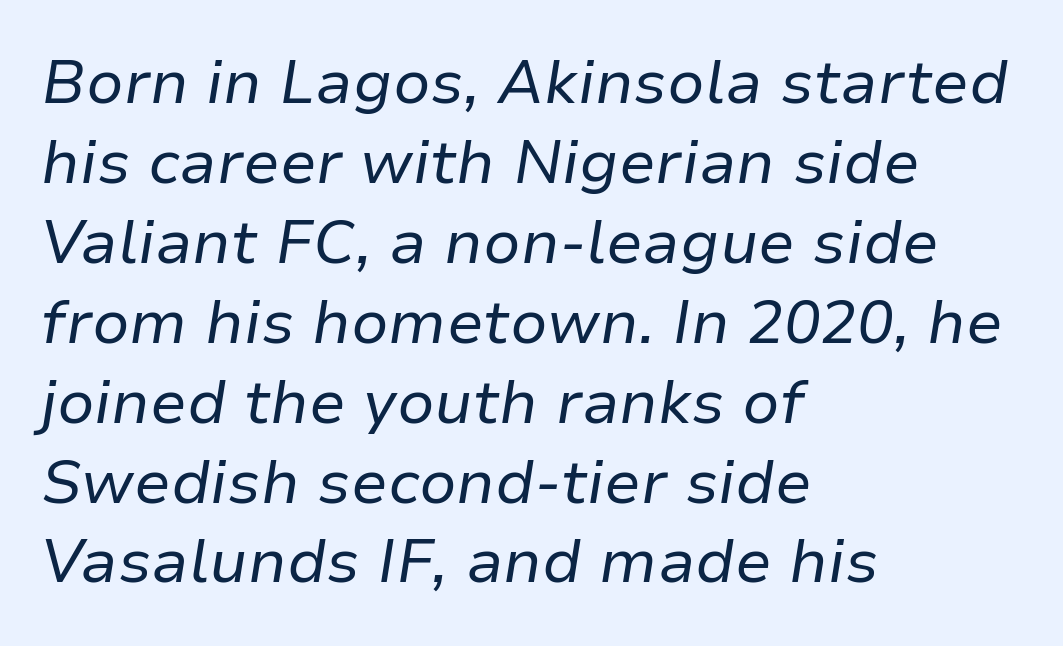
{"italic": "yes", "lean": "right", "slant_degrees": 9, "bold": "no", "weight": "regular", "width": "normal", "stroke_contrast": "low", "x_height": "medium", "monospaced": "no", "underline": "no", "align": "left", "line_spacing": "normal", "line_spacing_ratio": 1.31, "letter_spacing": "normal", "letter_spacing_em": 0.0, "glyph_px": 61}
